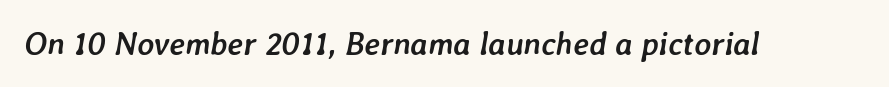
Q: Is the text bold? A: Yes.
Q: Is the text italic (slanted)? A: Yes, it leans right by about 7 degrees.
Q: Is the text underlined? A: No.
Q: Is the spacing between letters normal or unusually wide? A: Normal.
Q: Width (condensed, normal, or wide)? A: Normal.
Q: Stroke contrast? A: Low.
Q: x-height? A: Medium.
Q: Monospaced? A: No.
